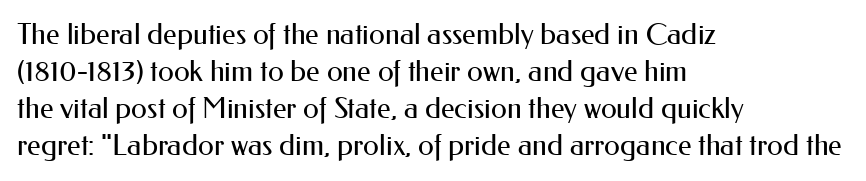
Q: Is the text bold? A: No.
Q: Is the text italic (slanted)? A: No, it is upright.
Q: Is the typeface a serif or a sans-serif typeface? A: Sans-serif.
Q: Is the text underlined? A: No.
Q: How is the paragraph aligned? A: Left-aligned.
Q: Is the spacing between letters normal or unusually wide? A: Normal.
Q: Is the spacing between lines tight, normal or loose? A: Normal.
Q: Width (condensed, normal, or wide)? A: Normal.
Q: Stroke contrast? A: Medium.
Q: x-height? A: Small.
Q: Monospaced? A: No.
